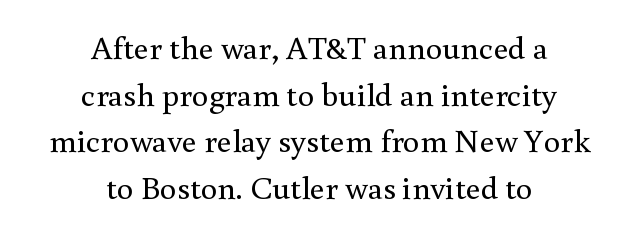
The image shows 33 px regular-weight serif type, upright; set centered, normal line spacing (1.41x), normal letter spacing, not underlined; a small x-height.
